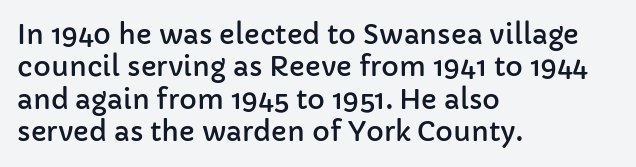
Designer's note — italics off, roman on. The specimen omits any rule beneath the text block's lines. No extra tracking has been applied to these lines. Each line starts at the same left margin while the right side varies.
